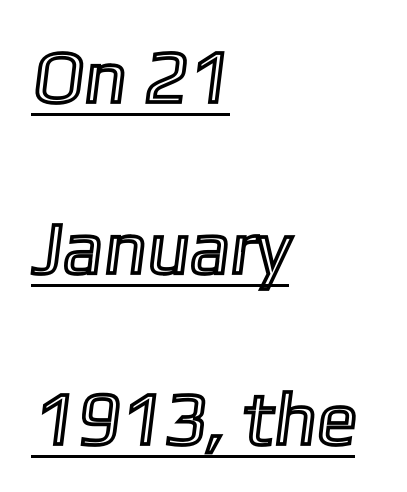
Q: Is the text underlined? A: Yes.
Q: How is the paragraph aligned? A: Left-aligned.
Q: Is the spacing between letters normal or unusually wide? A: Normal.
Q: Is the spacing between lines tight, normal or loose? A: Loose.
Q: Width (condensed, normal, or wide)? A: Normal.
Q: x-height? A: Medium.
Q: Monospaced? A: No.
